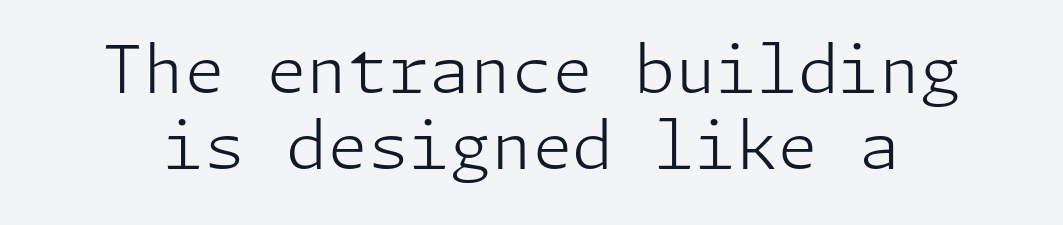
Q: Is the text bold? A: No.
Q: Is the text italic (slanted)? A: No, it is upright.
Q: Is the typeface a serif or a sans-serif typeface? A: Sans-serif.
Q: Is the text underlined? A: No.
Q: Is the spacing between letters normal or unusually wide? A: Normal.
Q: Is the spacing between lines tight, normal or loose? A: Tight.
Q: Width (condensed, normal, or wide)? A: Normal.
Q: Stroke contrast? A: Low.
Q: x-height? A: Medium.
